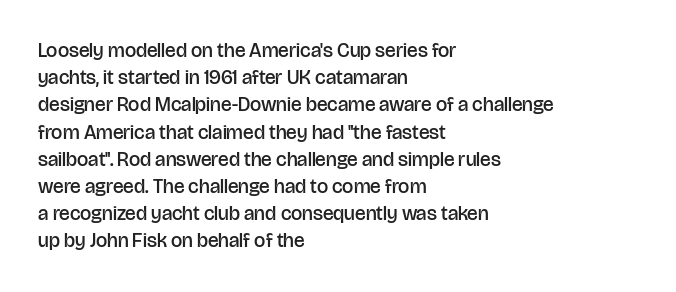
Normally led — the rows are evenly, conventionally spaced. The baseline area is clear. The passage shown is semibold, sitting just below true bold. Style check: upright.
